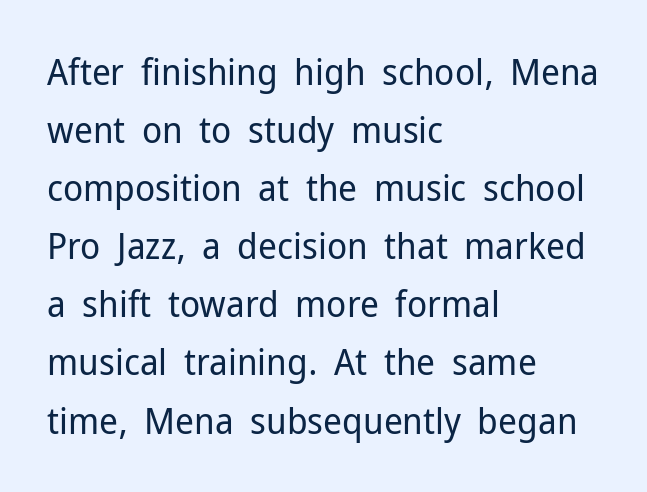
Q: Is the text bold? A: No.
Q: Is the text italic (slanted)? A: No, it is upright.
Q: Is the typeface a serif or a sans-serif typeface? A: Sans-serif.
Q: Is the text underlined? A: No.
Q: How is the paragraph aligned? A: Left-aligned.
Q: Is the spacing between letters normal or unusually wide? A: Normal.
Q: Is the spacing between lines tight, normal or loose? A: Normal.
Q: Width (condensed, normal, or wide)? A: Normal.
Q: Stroke contrast? A: Low.
Q: x-height? A: Medium.
Q: Monospaced? A: No.
